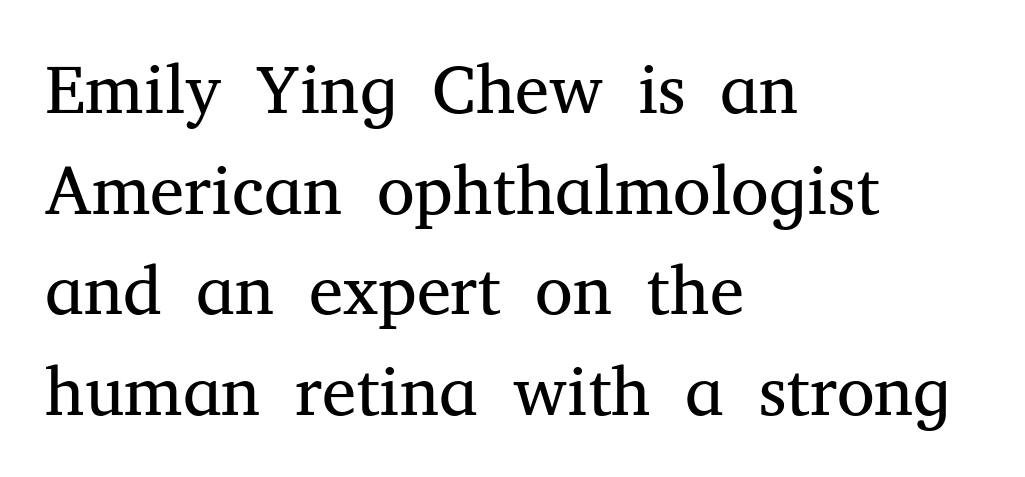
Q: Is the text bold? A: No.
Q: Is the text italic (slanted)? A: No, it is upright.
Q: Is the typeface a serif or a sans-serif typeface? A: Serif.
Q: Is the text underlined? A: No.
Q: How is the paragraph aligned? A: Left-aligned.
Q: Is the spacing between letters normal or unusually wide? A: Normal.
Q: Is the spacing between lines tight, normal or loose? A: Normal.
Q: Width (condensed, normal, or wide)? A: Normal.
Q: Stroke contrast? A: Medium.
Q: x-height? A: Medium.
Q: Monospaced? A: No.
